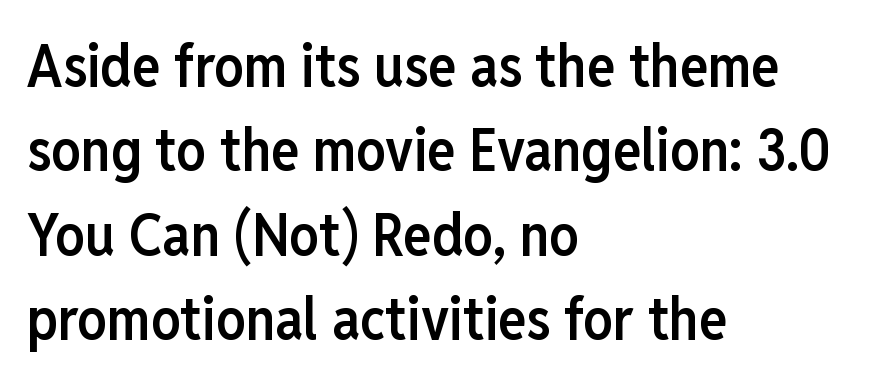
Q: Is the text bold? A: Semi-bold.
Q: Is the text italic (slanted)? A: No, it is upright.
Q: Is the typeface a serif or a sans-serif typeface? A: Sans-serif.
Q: Is the text underlined? A: No.
Q: How is the paragraph aligned? A: Left-aligned.
Q: Is the spacing between letters normal or unusually wide? A: Normal.
Q: Is the spacing between lines tight, normal or loose? A: Normal.
Q: Width (condensed, normal, or wide)? A: Condensed.
Q: Stroke contrast? A: Low.
Q: x-height? A: Medium.
Q: Monospaced? A: No.
